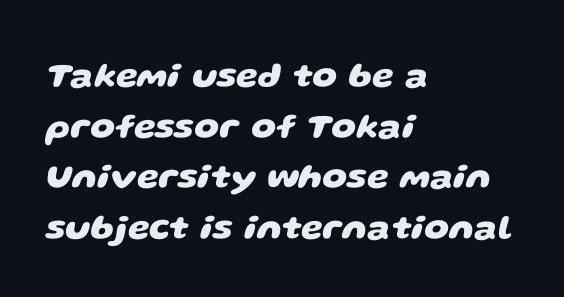
Q: Is the text bold? A: Yes.
Q: Is the typeface a serif or a sans-serif typeface? A: Sans-serif.
Q: Is the text underlined? A: No.
Q: How is the paragraph aligned? A: Left-aligned.
Q: Is the spacing between letters normal or unusually wide? A: Normal.
Q: Is the spacing between lines tight, normal or loose? A: Normal.
Q: Width (condensed, normal, or wide)? A: Wide.
Q: Stroke contrast? A: Low.
Q: x-height? A: Large.
Q: Monospaced? A: No.
